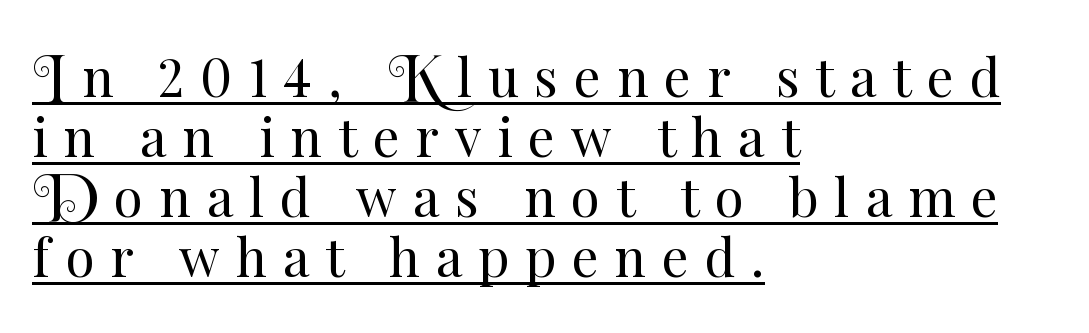
Q: Is the text bold? A: No.
Q: Is the text italic (slanted)? A: No, it is upright.
Q: Is the text underlined? A: Yes.
Q: How is the paragraph aligned? A: Left-aligned.
Q: Is the spacing between letters normal or unusually wide? A: Unusually wide.
Q: Is the spacing between lines tight, normal or loose? A: Tight.
Q: Width (condensed, normal, or wide)? A: Normal.
Q: Stroke contrast? A: Medium.
Q: x-height? A: Small.
Q: Monospaced? A: No.
